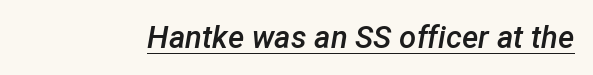
Q: Is the text bold? A: Semi-bold.
Q: Is the text italic (slanted)? A: Yes, it leans right by about 12 degrees.
Q: Is the text underlined? A: Yes.
Q: Is the spacing between letters normal or unusually wide? A: Normal.
Q: Width (condensed, normal, or wide)? A: Normal.
Q: Stroke contrast? A: Low.
Q: x-height? A: Medium.
Q: Monospaced? A: No.
